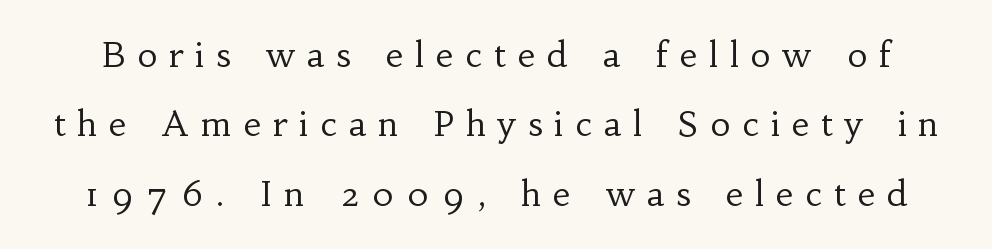
The image shows 34 px regular-weight serif type, upright; set loose line spacing (2.04x), unusually wide letter spacing (+0.36 em), not underlined; low stroke contrast and a small x-height.
